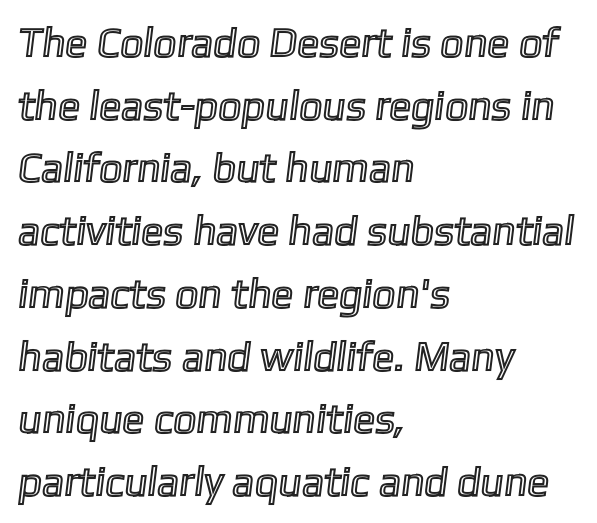
Q: Is the text underlined? A: No.
Q: How is the paragraph aligned? A: Left-aligned.
Q: Is the spacing between letters normal or unusually wide? A: Normal.
Q: Is the spacing between lines tight, normal or loose? A: Normal.
Q: Width (condensed, normal, or wide)? A: Normal.
Q: x-height? A: Medium.
Q: Monospaced? A: No.
